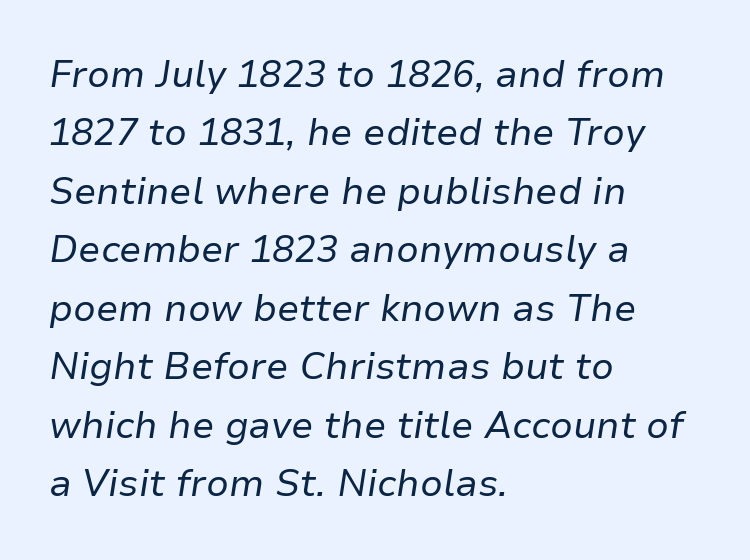
Looking at the ascenders, they clearly lean. Anything drawn beneath the words? Only blank space. Reading down the column, the eye jumps a familiar distance to each next line. Looks like regular typesetting: each glyph gets only the width it needs.
